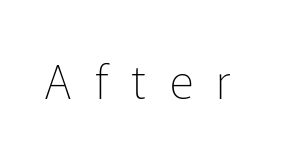
Q: Is the text bold? A: No.
Q: Is the text italic (slanted)? A: No, it is upright.
Q: Is the typeface a serif or a sans-serif typeface? A: Sans-serif.
Q: Is the text underlined? A: No.
Q: Is the spacing between letters normal or unusually wide? A: Unusually wide.
Q: Width (condensed, normal, or wide)? A: Normal.
Q: Stroke contrast? A: Low.
Q: x-height? A: Medium.
Q: Monospaced? A: No.
